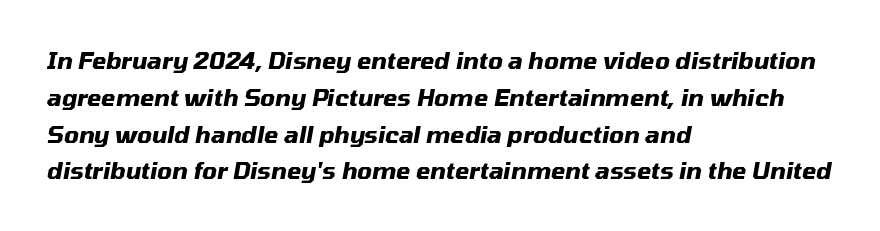
The letters are slanted; this is an italic face. Is the type bold? Yes — the strokes are clearly thick and heavy. No extra tracking has been applied to these lines. Students, observe: this is what conventionally led text looks like.
